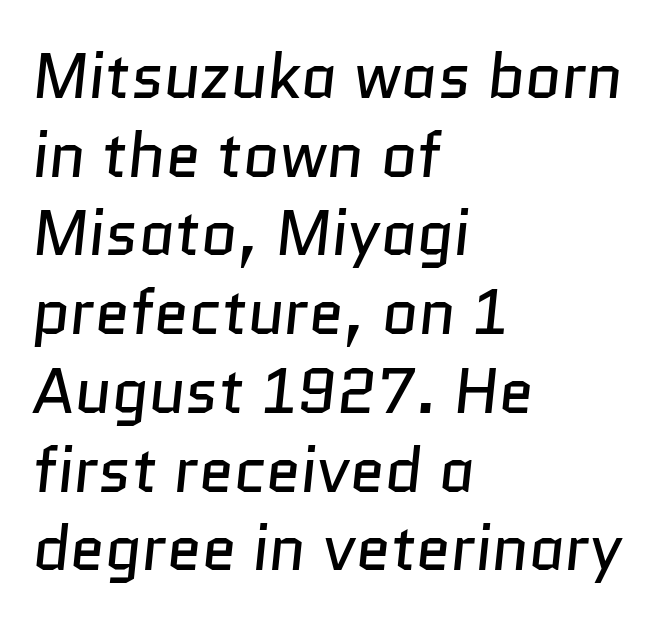
The image shows 63 px regular-weight sans-serif type; set left-aligned, normal line spacing (1.25x), normal letter spacing, not underlined; low stroke contrast and a medium x-height.
